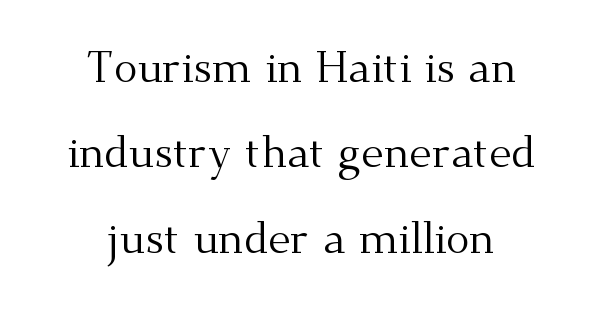
{"serif": "yes", "italic": "no", "bold": "no", "weight": "regular", "width": "normal", "stroke_contrast": "medium", "x_height": "small", "monospaced": "no", "underline": "no", "line_spacing": "loose", "line_spacing_ratio": 1.94, "letter_spacing": "normal", "letter_spacing_em": 0.0, "glyph_px": 44}
